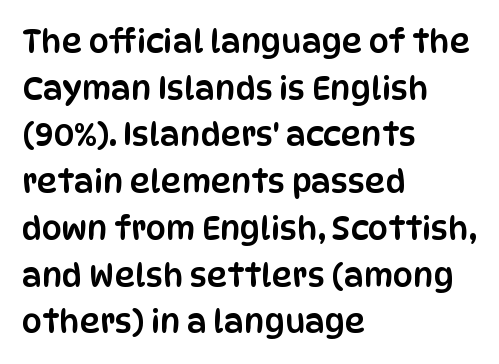
{"serif": "no", "italic": "no", "width": "condensed", "stroke_contrast": "low", "x_height": "large", "monospaced": "no", "underline": "no", "align": "left", "line_spacing": "normal", "line_spacing_ratio": 1.46, "letter_spacing": "normal", "letter_spacing_em": 0.0, "glyph_px": 32}
